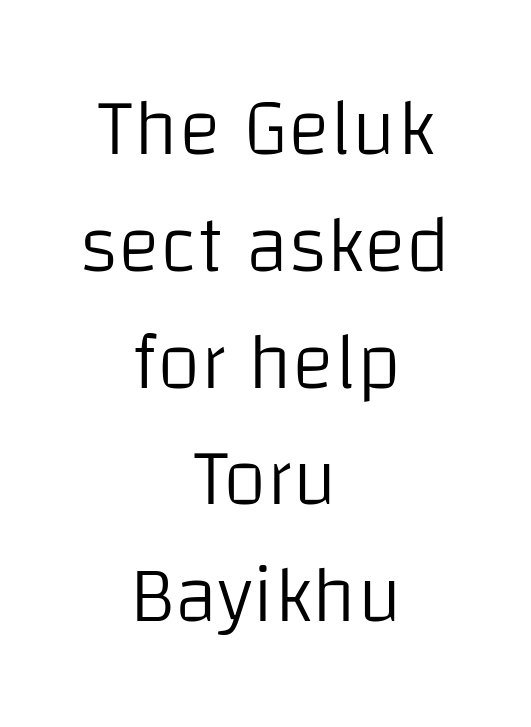
{"serif": "no", "italic": "no", "bold": "no", "weight": "light", "width": "normal", "stroke_contrast": "low", "x_height": "large", "monospaced": "no", "underline": "no", "align": "center", "line_spacing": "normal", "line_spacing_ratio": 1.46, "letter_spacing": "normal", "letter_spacing_em": 0.0, "glyph_px": 80}
